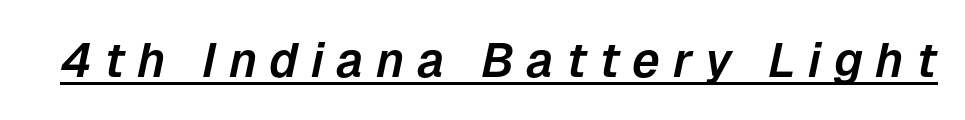
The image shows 48 px text type, italic (leaning right); set unusually wide letter spacing (+0.26 em), underlined; low stroke contrast and a medium x-height.
